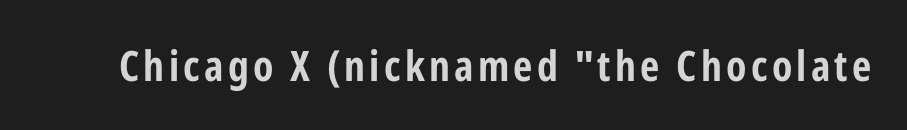
Stroke thickness is high; the sample reads as a true bold. These lines are composed in type without serifs. No word sits above an underline. The rendering uses natural spacing where letterforms have individual widths. Style check: upright.
